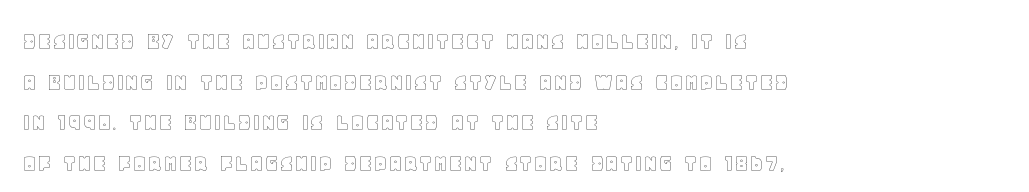
{"italic": "no", "underline": "no", "align": "left", "line_spacing": "normal", "line_spacing_ratio": 1.56, "letter_spacing": "normal", "letter_spacing_em": 0.0, "glyph_px": 26}
